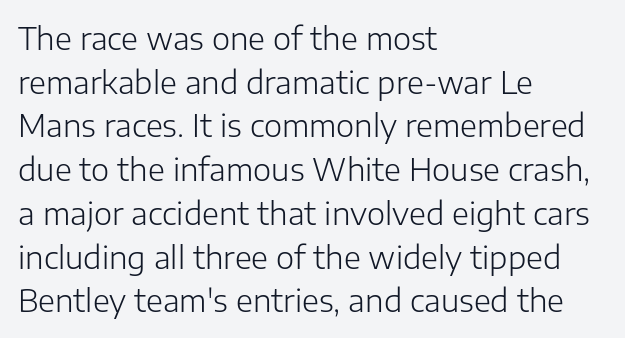
Q: Is the text bold? A: No.
Q: Is the text italic (slanted)? A: No, it is upright.
Q: Is the typeface a serif or a sans-serif typeface? A: Sans-serif.
Q: Is the text underlined? A: No.
Q: How is the paragraph aligned? A: Left-aligned.
Q: Is the spacing between letters normal or unusually wide? A: Normal.
Q: Is the spacing between lines tight, normal or loose? A: Normal.
Q: Width (condensed, normal, or wide)? A: Normal.
Q: Stroke contrast? A: Low.
Q: x-height? A: Medium.
Q: Monospaced? A: No.
